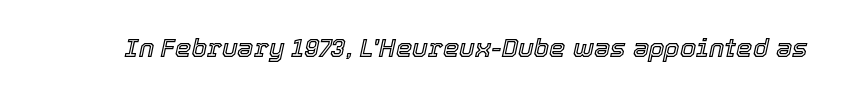
The image shows 26 px text type, italic (leaning right); set normal letter spacing, not underlined.
